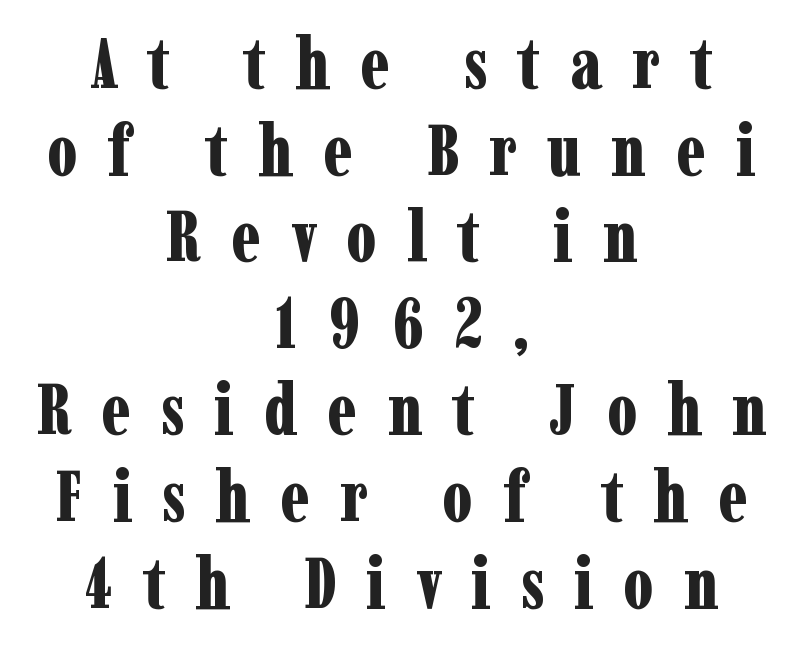
Q: Is the text bold? A: Yes.
Q: Is the text italic (slanted)? A: No, it is upright.
Q: Is the typeface a serif or a sans-serif typeface? A: Serif.
Q: Is the text underlined? A: No.
Q: How is the paragraph aligned? A: Centered.
Q: Is the spacing between letters normal or unusually wide? A: Unusually wide.
Q: Width (condensed, normal, or wide)? A: Condensed.
Q: Stroke contrast? A: Low.
Q: x-height? A: Medium.
Q: Monospaced? A: No.
